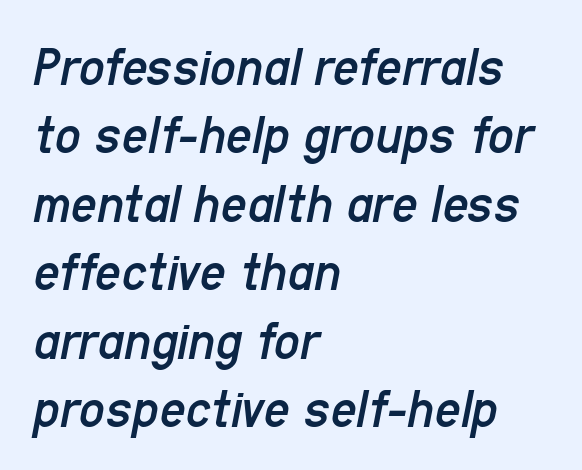
The image shows 57 px regular-weight, condensed type, italic (leaning right); set left-aligned, line spacing 1.2x, normal letter spacing, not underlined; low stroke contrast and a medium x-height.
